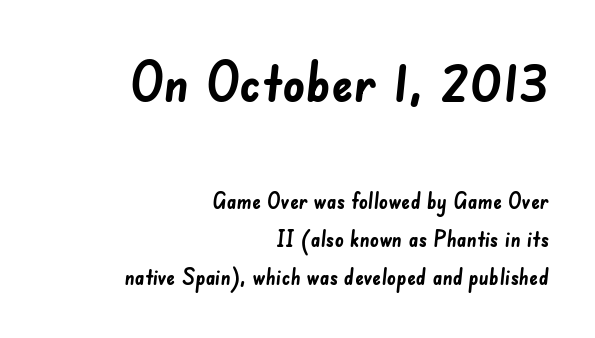
Q: Is the text bold? A: Yes.
Q: Is the typeface a serif or a sans-serif typeface? A: Sans-serif.
Q: Is the text underlined? A: No.
Q: How is the paragraph aligned? A: Right-aligned.
Q: Is the spacing between letters normal or unusually wide? A: Normal.
Q: Which block of text is set in a larger size, the first (top) or the second (bottom)? A: The first (top) one.
Q: Width (condensed, normal, or wide)? A: Normal.
Q: Stroke contrast? A: Low.
Q: x-height? A: Small.
Q: Monospaced? A: No.
